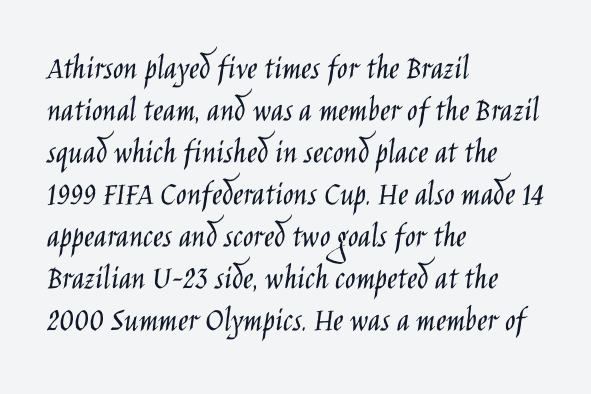
{"serif": "no", "bold": "no", "weight": "light", "width": "condensed", "stroke_contrast": "low", "x_height": "large", "monospaced": "no", "underline": "no", "align": "left", "line_spacing_ratio": 1.2, "letter_spacing": "normal", "letter_spacing_em": 0.0, "glyph_px": 35}
